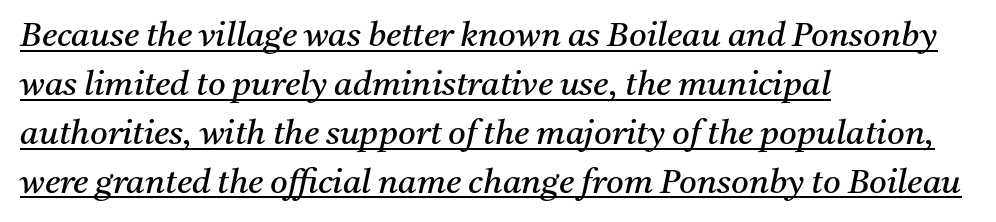
The image shows 34 px regular-weight serif type, italic (leaning right); set left-aligned, normal line spacing (1.44x), normal letter spacing, underlined; medium stroke contrast and a medium x-height.
